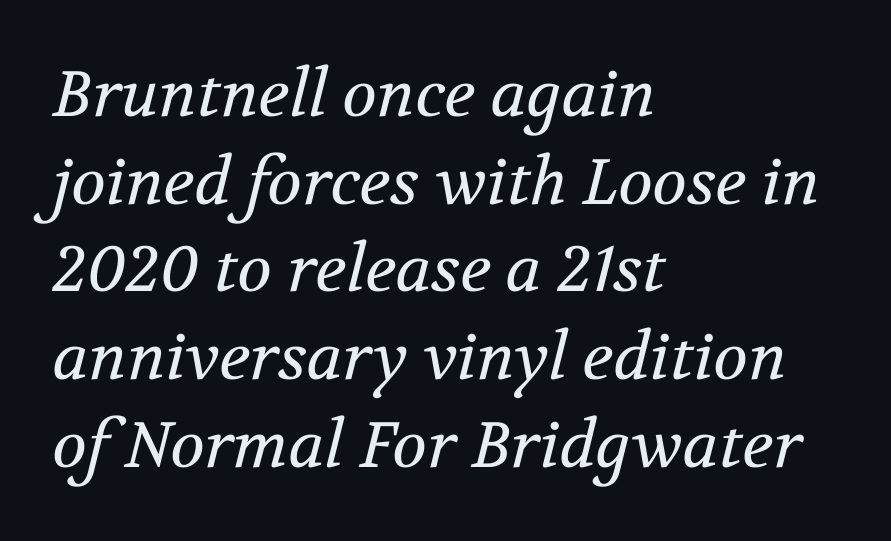
Italic? Definitely — the glyphs are oblique. Are there feet on the stems? There are — it's a serif. Vertical spacing — default. This sample has the flowing, uneven cadence of proportional lettering. The specimen omits any rule beneath the text block's lines. No chunkiness to these letters — they're not bold.
